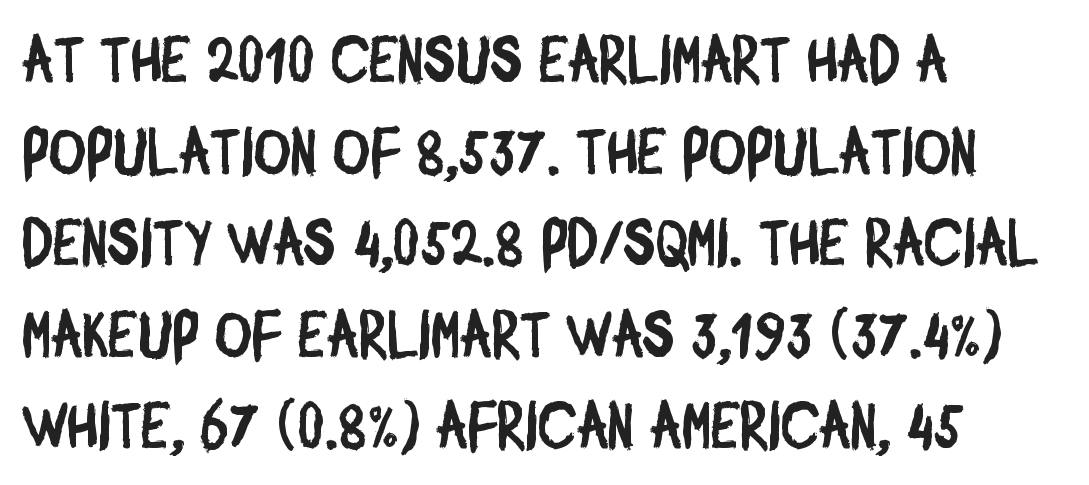
Each letter keeps its own natural width here, so spacing adapts to shape. Tracking here is standard; glyphs follow each other at the usual distance. The compositor pushed each line to the left boundary. Grotesque or geometric, the face here clearly has no serifs.
